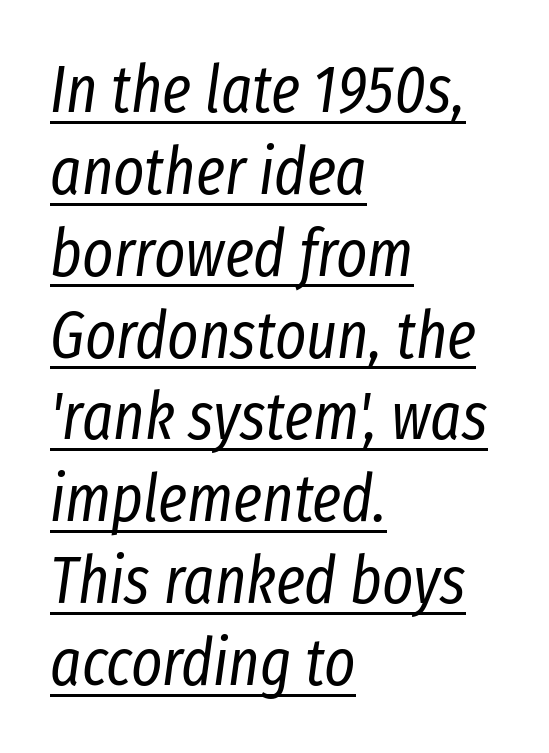
The image shows 66 px regular-weight, condensed type, italic (leaning right); set left-aligned, line spacing 1.24x, normal letter spacing, underlined; low stroke contrast and a medium x-height.
